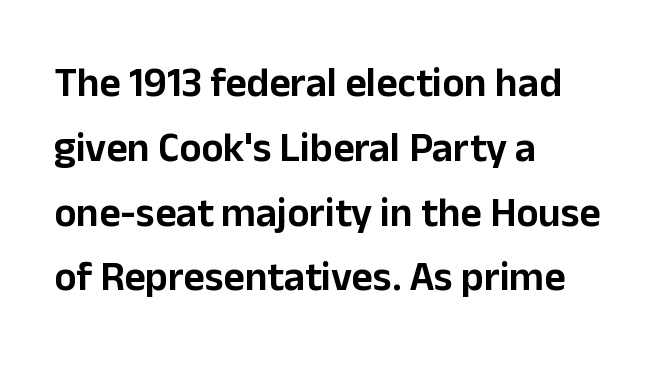
The image shows 41 px sans-serif type, upright; set left-aligned, normal line spacing (1.58x), normal letter spacing, not underlined; low stroke contrast and a medium x-height.
